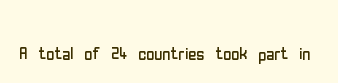
The space directly below the letters is spotless. Quick note: not italic, upright. The line texture is even and compact thanks to regular tracking. These glyphs show unthickened strokes, regular width or finer.
